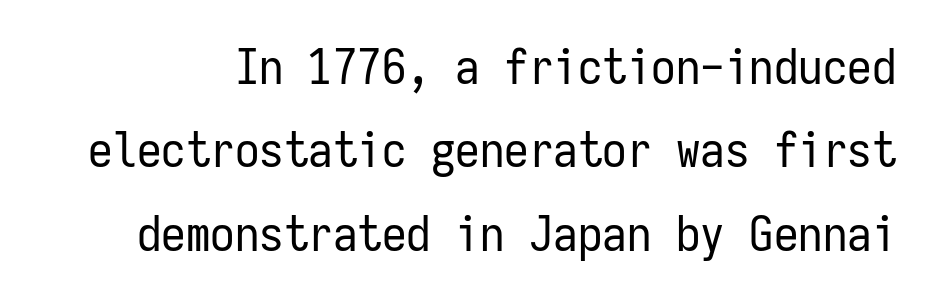
Q: Is the text bold? A: No.
Q: Is the text italic (slanted)? A: No, it is upright.
Q: Is the typeface a serif or a sans-serif typeface? A: Sans-serif.
Q: Is the text underlined? A: No.
Q: Is the spacing between letters normal or unusually wide? A: Normal.
Q: Is the spacing between lines tight, normal or loose? A: Normal.
Q: Width (condensed, normal, or wide)? A: Condensed.
Q: Stroke contrast? A: Low.
Q: x-height? A: Medium.
Q: Monospaced? A: Yes.
